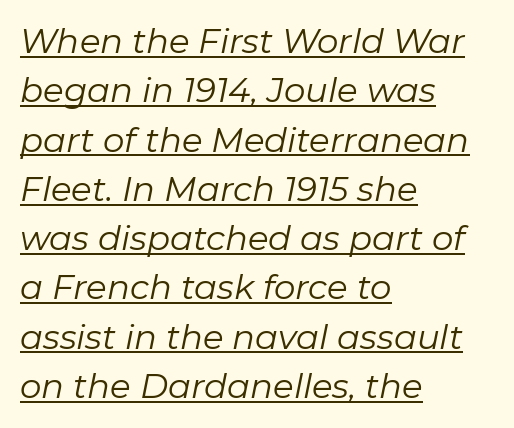
The image shows 34 px regular-weight type, italic (leaning right); set left-aligned, normal line spacing (1.45x), normal letter spacing, underlined; low stroke contrast and a medium x-height.
